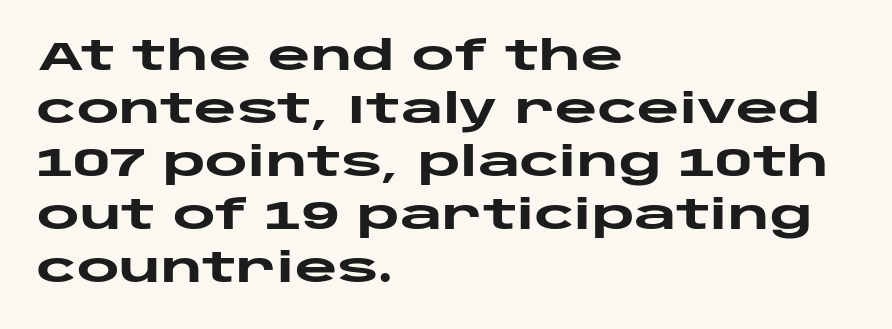
The image shows 41 px heavy, wide sans-serif type, upright; set left-aligned, normal line spacing (1.29x), normal letter spacing, not underlined; low stroke contrast and a large x-height.
